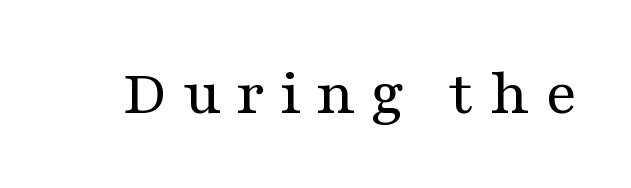
The image shows 66 px regular-weight, wide serif type, upright; set unusually wide letter spacing (+0.23 em), not underlined; medium stroke contrast and a medium x-height.
